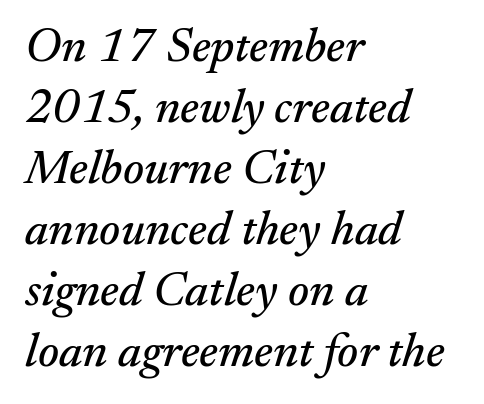
{"serif": "yes", "italic": "yes", "lean": "right", "slant_degrees": 17, "width": "normal", "stroke_contrast": "medium", "x_height": "small", "monospaced": "no", "underline": "no", "align": "left", "line_spacing": "normal", "line_spacing_ratio": 1.27, "letter_spacing": "normal", "letter_spacing_em": 0.0, "glyph_px": 48}
